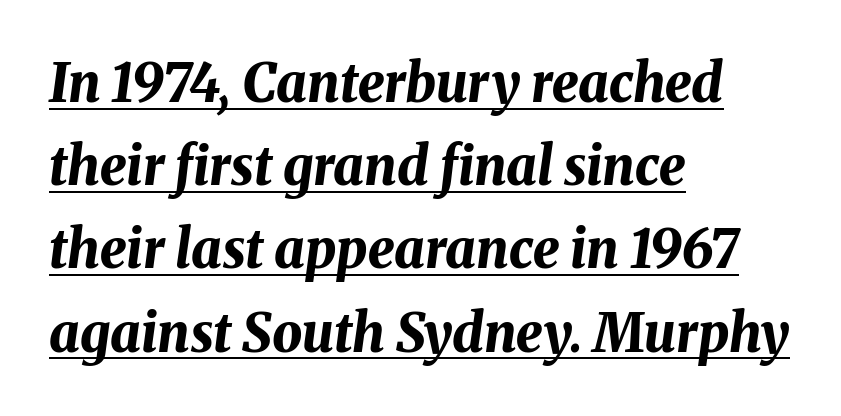
{"italic": "yes", "lean": "right", "slant_degrees": 8, "bold": "yes", "weight": "bold", "width": "normal", "stroke_contrast": "medium", "x_height": "medium", "monospaced": "no", "underline": "yes", "align": "left", "line_spacing": "normal", "line_spacing_ratio": 1.57, "letter_spacing": "normal", "letter_spacing_em": 0.0, "glyph_px": 53}
